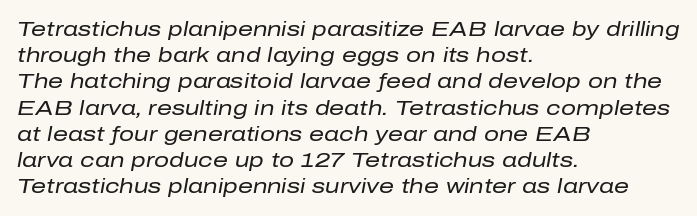
The image shows 21 px text type, italic (leaning right); set left-aligned, normal line spacing (1.25x), normal letter spacing, not underlined.
